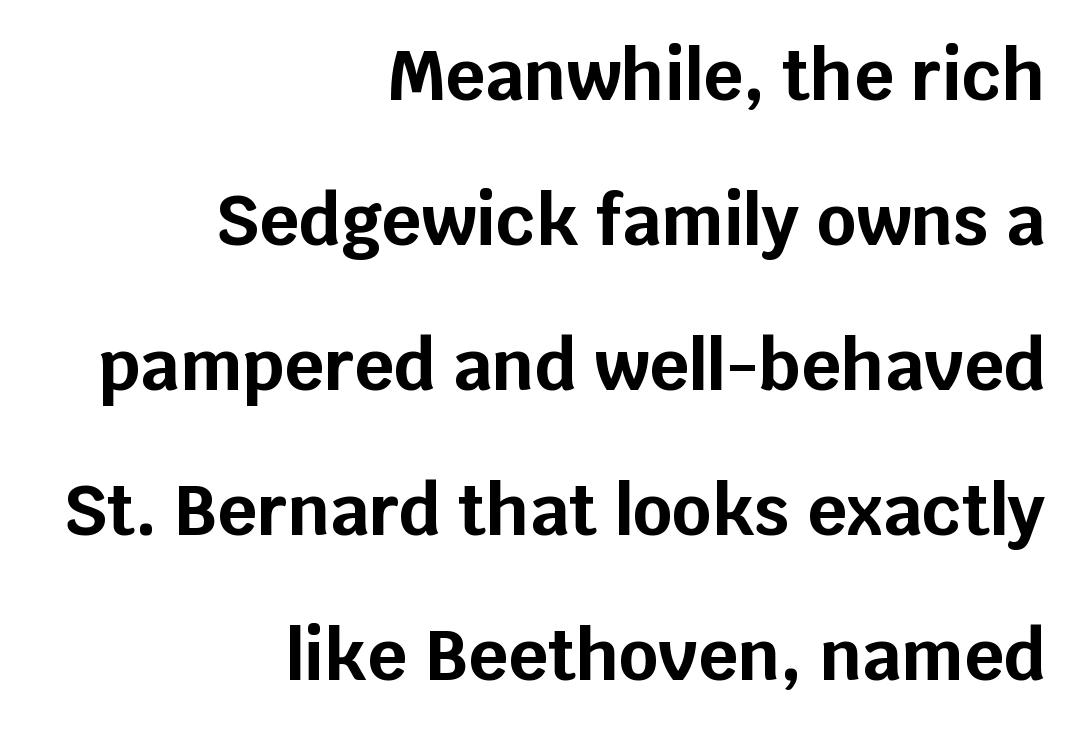
Q: Is the text bold? A: Yes.
Q: Is the text italic (slanted)? A: No, it is upright.
Q: Is the typeface a serif or a sans-serif typeface? A: Sans-serif.
Q: Is the text underlined? A: No.
Q: How is the paragraph aligned? A: Right-aligned.
Q: Is the spacing between letters normal or unusually wide? A: Normal.
Q: Is the spacing between lines tight, normal or loose? A: Loose.
Q: Width (condensed, normal, or wide)? A: Normal.
Q: Stroke contrast? A: Low.
Q: x-height? A: Large.
Q: Monospaced? A: No.
